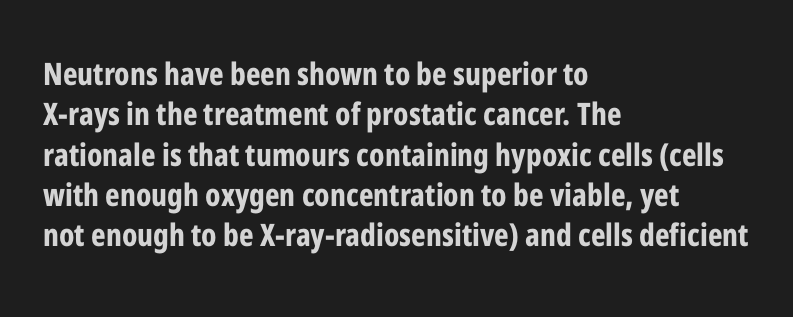
{"serif": "no", "italic": "no", "bold": "yes", "weight": "bold", "width": "condensed", "stroke_contrast": "low", "x_height": "medium", "monospaced": "no", "underline": "no", "align": "left", "line_spacing": "normal", "line_spacing_ratio": 1.3, "letter_spacing": "normal", "letter_spacing_em": 0.0, "glyph_px": 31}
